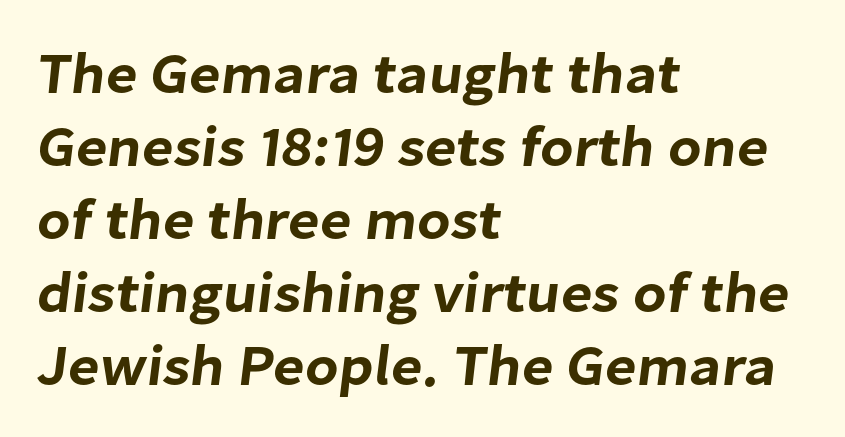
Type style note: lacks serifs. Nobody drew a line under any word here. Do the characters align in a grid? No, the font is proportional. One-word summary of the alignment: left. Evenly set lines give the paragraph a standard silhouette.
